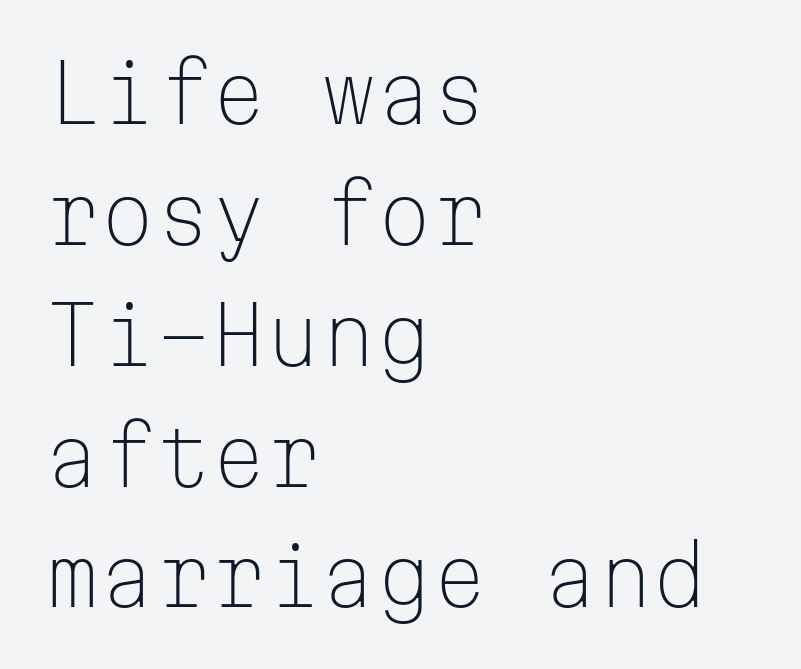
{"serif": "no", "italic": "no", "bold": "no", "weight": "light", "width": "normal", "stroke_contrast": "low", "x_height": "medium", "monospaced": "yes", "underline": "no", "align": "left", "line_spacing": "normal", "line_spacing_ratio": 1.53, "letter_spacing": "normal", "letter_spacing_em": 0.0, "glyph_px": 79}
